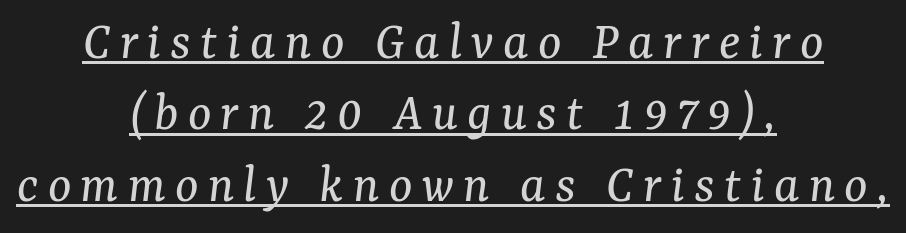
The image shows 55 px regular-weight serif type, italic (leaning right); set centered, normal line spacing (1.3x), underlined; medium stroke contrast and a medium x-height.
